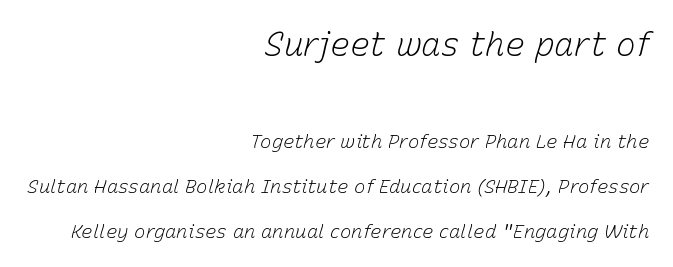
The image shows 33 px light type, italic (leaning right); set right-aligned, loose line spacing (2.37x), normal letter spacing, not underlined; the first (top) block is 1.74x larger; low stroke contrast and a medium x-height.
